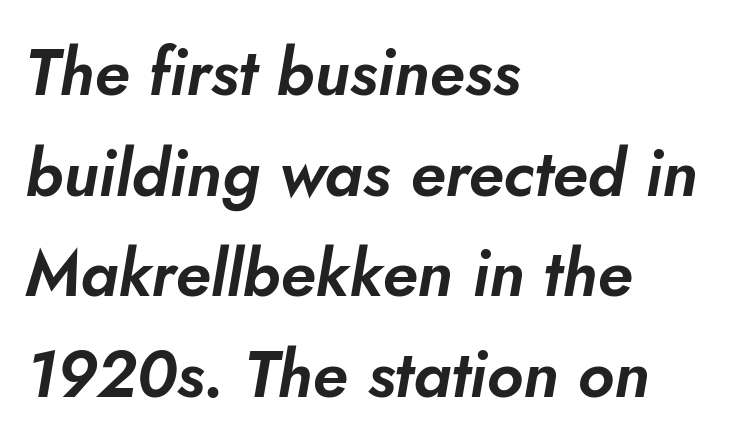
{"italic": "yes", "lean": "right", "slant_degrees": 10, "width": "normal", "stroke_contrast": "low", "x_height": "small", "monospaced": "no", "underline": "no", "align": "left", "line_spacing": "normal", "line_spacing_ratio": 1.55, "letter_spacing": "normal", "letter_spacing_em": 0.0, "glyph_px": 65}
